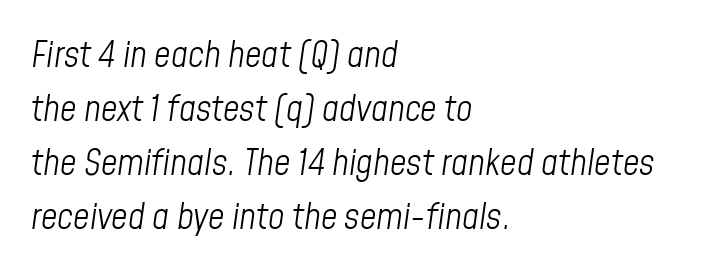
The image shows 36 px light, condensed type, italic (leaning right); set left-aligned, normal line spacing (1.5x), normal letter spacing, not underlined; low stroke contrast and a medium x-height.
